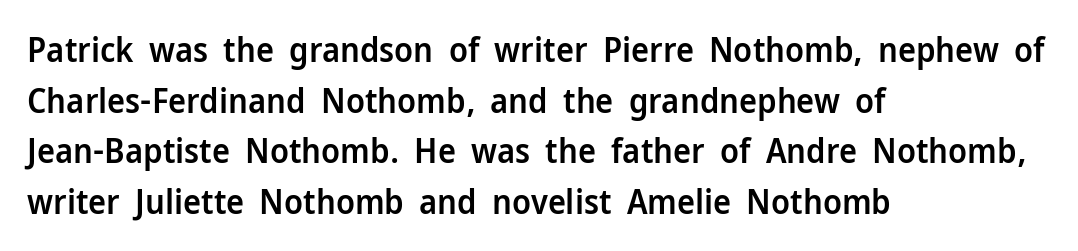
The image shows 34 px semibold sans-serif type, upright; set left-aligned, normal line spacing (1.49x), normal letter spacing, not underlined; low stroke contrast and a medium x-height.
